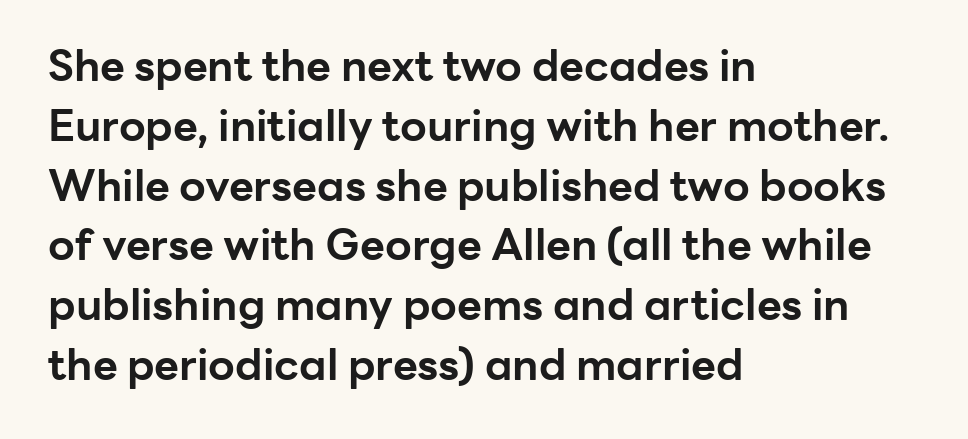
The face used here is proportionally spaced, like ordinary book or web type. Typographically, this falls in the sans-serif category. Layout note: lines flush left. Italic: no, the glyphs are upright roman.
